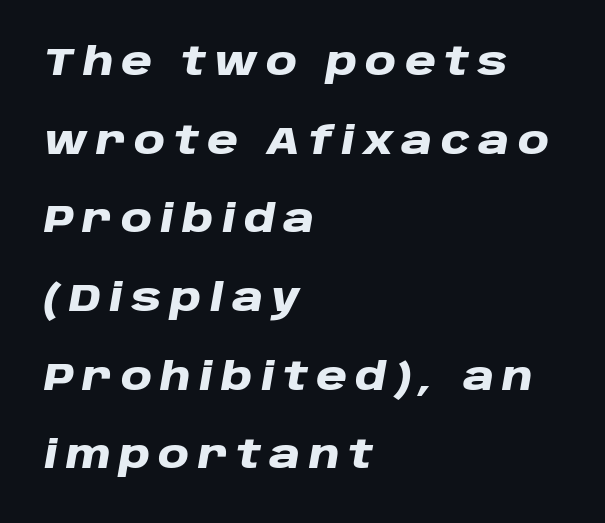
Rows of type keep a wide berth in the vertical direction. Italic? Definitely — the glyphs are oblique. The letters advance in unequal steps, a hallmark of proportional type. Glyph-to-glyph distance is far greater than everyday printed text. Check under the words: just untouched page. This sample is left-justified, so line endings fall wherever the words run out.
